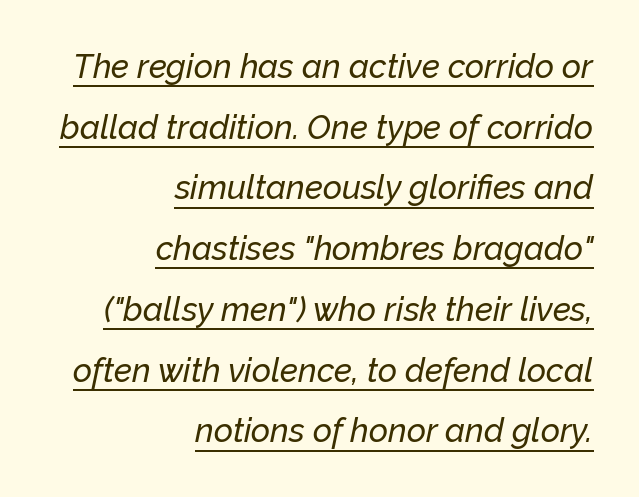
Q: Is the text italic (slanted)? A: Yes, it leans right by about 12 degrees.
Q: Is the text underlined? A: Yes.
Q: How is the paragraph aligned? A: Right-aligned.
Q: Is the spacing between letters normal or unusually wide? A: Normal.
Q: Width (condensed, normal, or wide)? A: Normal.
Q: Stroke contrast? A: Low.
Q: x-height? A: Medium.
Q: Monospaced? A: No.
